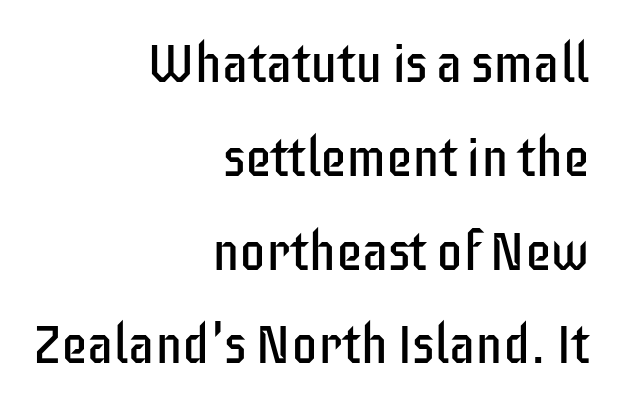
The words here are not underlined. The characters are drawn with everyday or finer stroke widths. Proportional: the letters do not fall into vertical columns. Observe the ordinary spacing: letters are neighbours, not strangers. Italic? Not at all — the glyphs are vertical.
